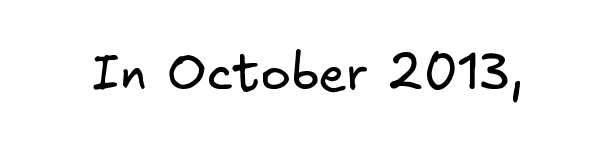
Letters have the restrained weight of plain body copy at most. This rendering leaves character spacing at its baseline value. Letterform terminals end flat and unadorned throughout the passage. The strip under each line holds only bare page.
